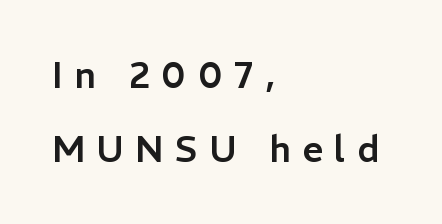
Interline gaps are noticeably wide in this sample. A typesetter would call this proportional, since set widths differ per character. The lettering holds an erect, upright posture throughout. The space beneath each line is pristine and unruled. Layout note: lines flush left. A typesetter would call this heavily tracked-out type.
